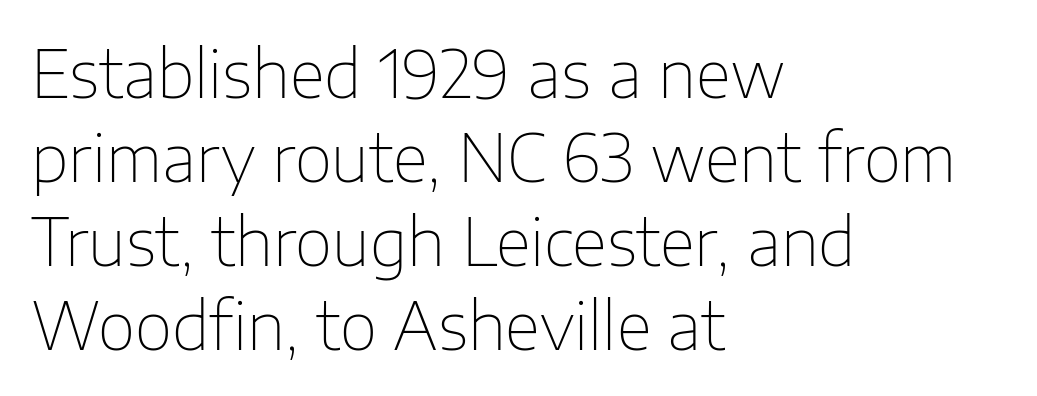
Q: Is the text bold? A: No.
Q: Is the text italic (slanted)? A: No, it is upright.
Q: Is the typeface a serif or a sans-serif typeface? A: Sans-serif.
Q: Is the text underlined? A: No.
Q: How is the paragraph aligned? A: Left-aligned.
Q: Is the spacing between letters normal or unusually wide? A: Normal.
Q: Is the spacing between lines tight, normal or loose? A: Normal.
Q: Width (condensed, normal, or wide)? A: Normal.
Q: Stroke contrast? A: Low.
Q: x-height? A: Medium.
Q: Monospaced? A: No.
